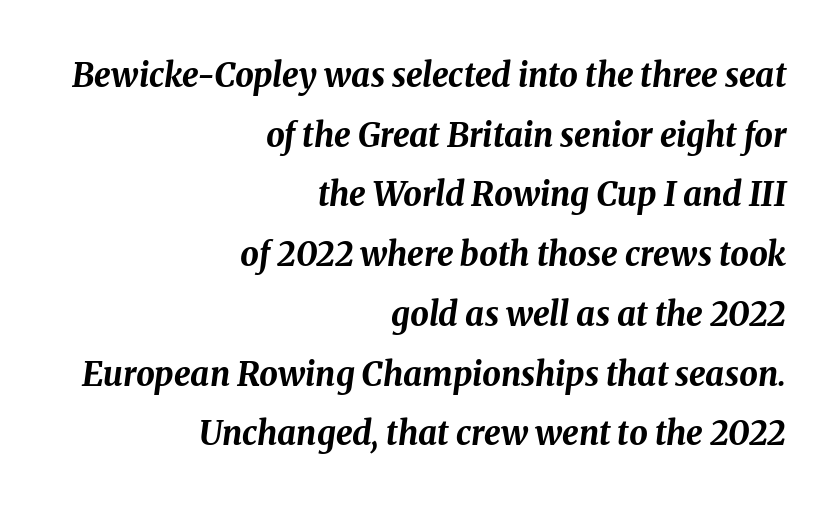
The image shows 33 px bold type, italic (leaning right); set right-aligned, line spacing 1.81x, normal letter spacing, not underlined; medium stroke contrast and a medium x-height.
